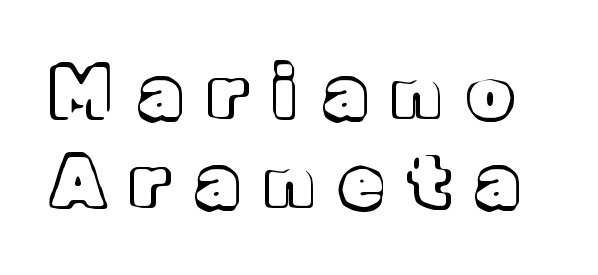
Q: Is the text italic (slanted)? A: No, it is upright.
Q: Is the text underlined? A: No.
Q: Is the spacing between letters normal or unusually wide? A: Unusually wide.
Q: Is the spacing between lines tight, normal or loose? A: Normal.
Q: Width (condensed, normal, or wide)? A: Normal.
Q: x-height? A: Medium.
Q: Monospaced? A: No.
